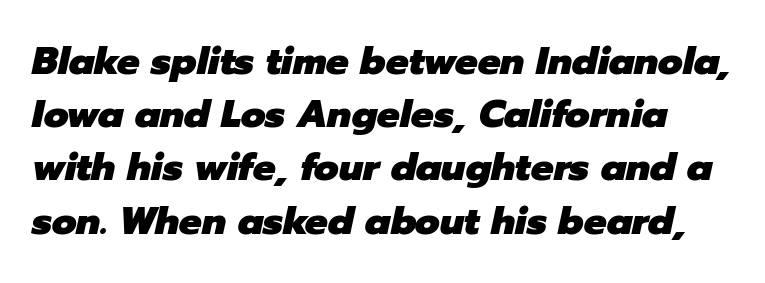
Q: Is the text bold? A: Yes.
Q: Is the text italic (slanted)? A: Yes, it leans right by about 12 degrees.
Q: Is the text underlined? A: No.
Q: Is the spacing between letters normal or unusually wide? A: Normal.
Q: Is the spacing between lines tight, normal or loose? A: Normal.
Q: Width (condensed, normal, or wide)? A: Normal.
Q: Stroke contrast? A: Low.
Q: x-height? A: Medium.
Q: Monospaced? A: No.
